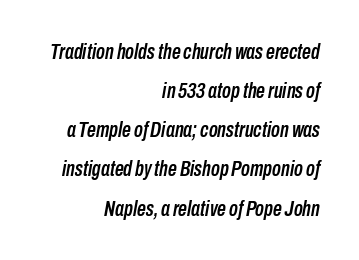
These lines are set flush right with a ragged left edge. Type without underlining. The text carries the slant typical of an italic or oblique font. The line texture is even and compact thanks to regular tracking.
